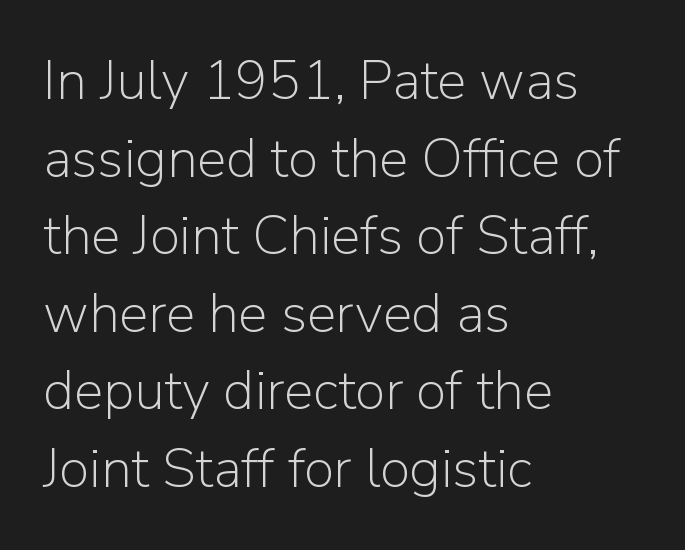
A quiet, ordinary-to-light weight characterises the typeface. Varying glyph widths throughout — classic text-font behaviour. The rendering keeps characters at their native spacing. Baseline-to-baseline distance is the conventional proportion of letter height.
